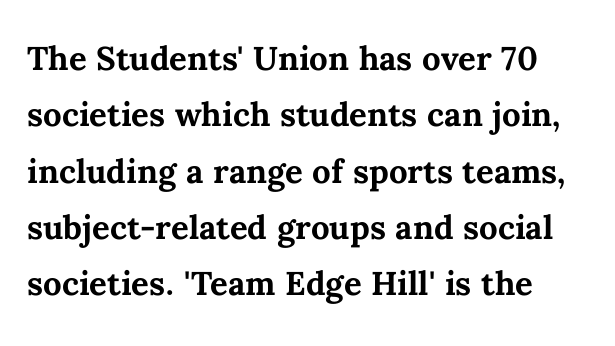
Q: Is the text bold? A: Yes.
Q: Is the text italic (slanted)? A: No, it is upright.
Q: Is the text underlined? A: No.
Q: Is the spacing between letters normal or unusually wide? A: Normal.
Q: Is the spacing between lines tight, normal or loose? A: Normal.
Q: Width (condensed, normal, or wide)? A: Normal.
Q: Stroke contrast? A: Medium.
Q: x-height? A: Medium.
Q: Monospaced? A: No.
